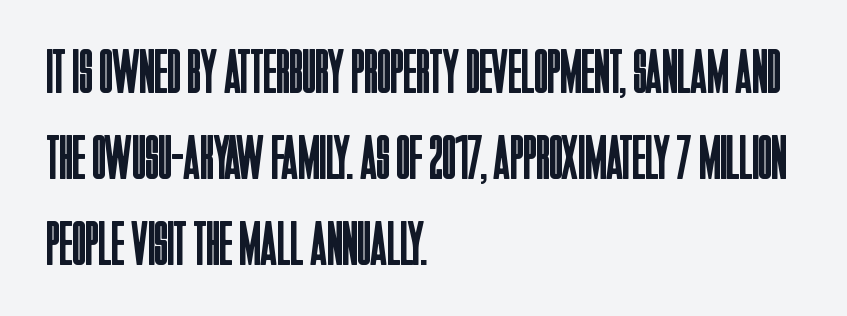
The image shows 62 px regular-weight, condensed sans-serif type, upright; set left-aligned, normal line spacing (1.39x), normal letter spacing, not underlined; low stroke contrast and a large x-height.
